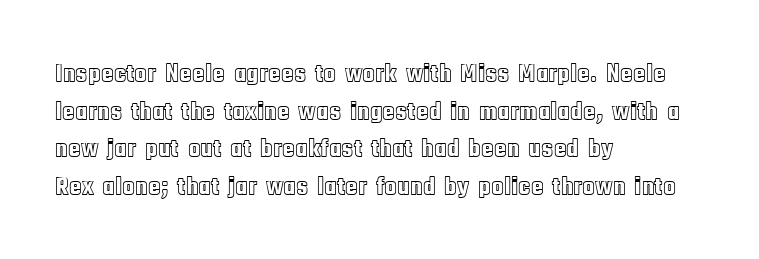
The image shows 26 px text type, upright; set left-aligned, normal line spacing (1.45x), normal letter spacing, not underlined.
